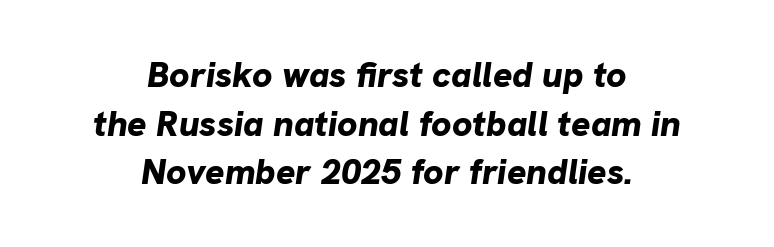
A normal amount of white space separates one row of letters from the next. A bare baseline throughout the passage. The characters look thick and weighty, a clear bold. The letterforms sit shoulder to shoulder at normal distance. The passage shown is typed in a proportional face where columns would drift. The typography opts for an oblique posture over an upright one.
